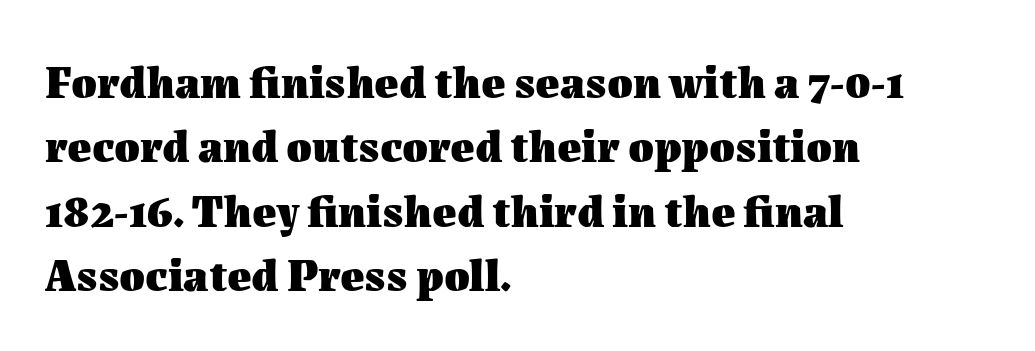
{"italic": "no", "bold": "yes", "weight": "heavy", "width": "normal", "stroke_contrast": "medium", "x_height": "medium", "monospaced": "no", "underline": "no", "align": "left", "line_spacing": "normal", "line_spacing_ratio": 1.4, "letter_spacing": "normal", "letter_spacing_em": 0.0, "glyph_px": 46}
